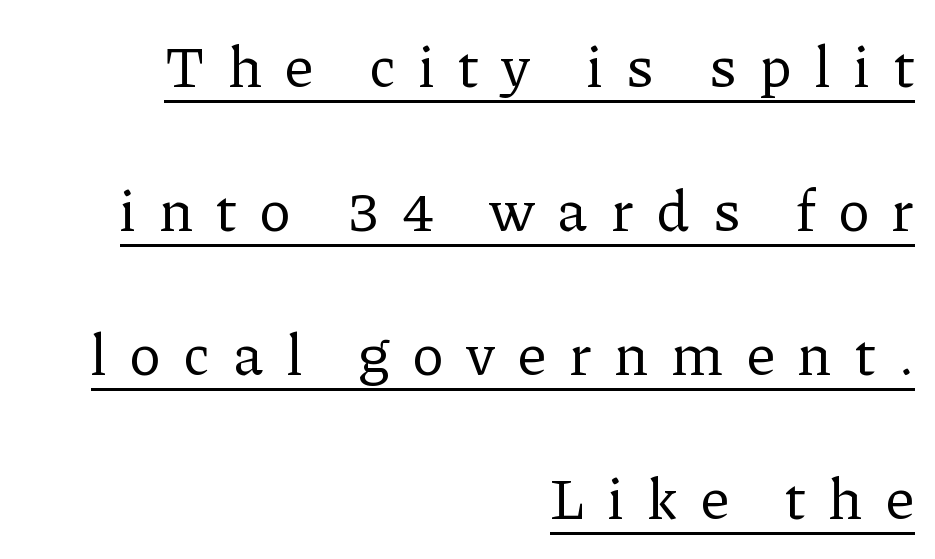
The rendering uses natural spacing where letterforms have individual widths. Substantial extra tracking has been applied to these lines. Stroke terminals: seriffed. The rendered words wear a rule along their underside. Posture: straight, roman, zero tilt. Every row of glyphs terminates at an identical x-position on the right.
